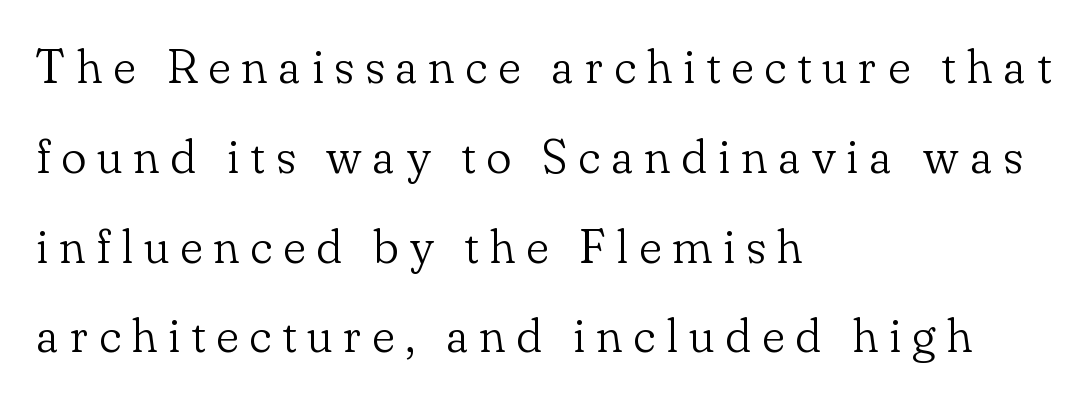
Q: Is the text bold? A: No.
Q: Is the text italic (slanted)? A: No, it is upright.
Q: Is the typeface a serif or a sans-serif typeface? A: Serif.
Q: Is the text underlined? A: No.
Q: How is the paragraph aligned? A: Left-aligned.
Q: Is the spacing between letters normal or unusually wide? A: Unusually wide.
Q: Width (condensed, normal, or wide)? A: Normal.
Q: Stroke contrast? A: Low.
Q: x-height? A: Small.
Q: Monospaced? A: No.
